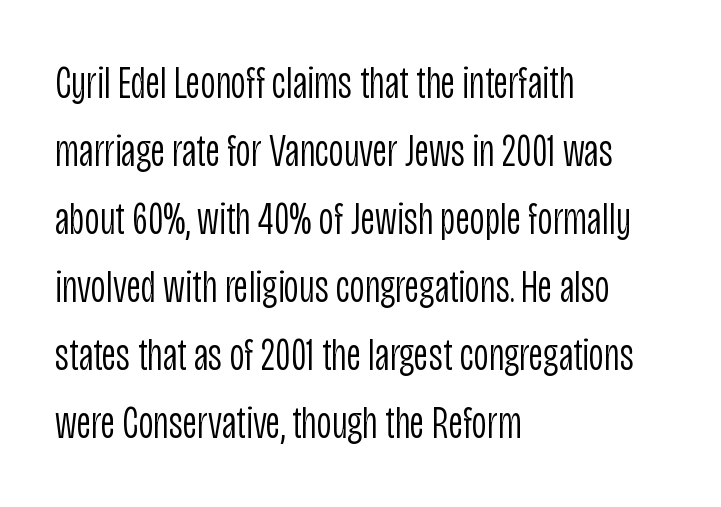
The image shows 46 px light, condensed sans-serif type, upright; set left-aligned, normal line spacing (1.48x), normal letter spacing, not underlined; low stroke contrast and a large x-height.
